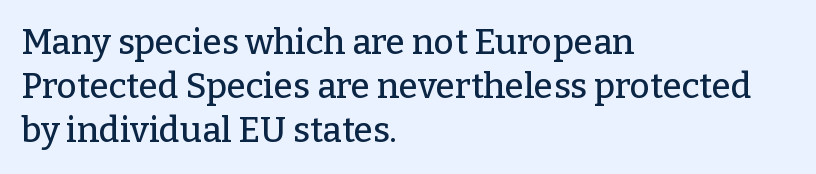
The letters carry serifs — small finishing strokes at the ends of their stems. A typesetter would call this proportional, since set widths differ per character. Is there much room between lines? A standard amount, neither cramped nor airy. This is roman type, the default non-slanted kind. Layout note: lines flush left. Inter-character spacing is left at the font's built-in metrics.
